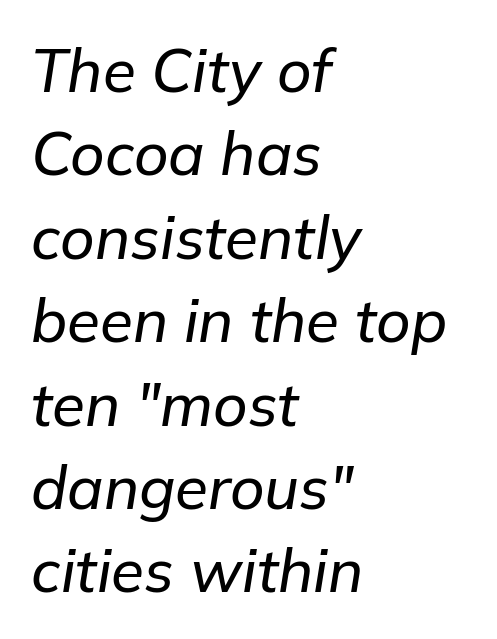
The image shows 60 px text type, italic (leaning right); set left-aligned, normal line spacing (1.39x), normal letter spacing, not underlined; low stroke contrast and a medium x-height.
